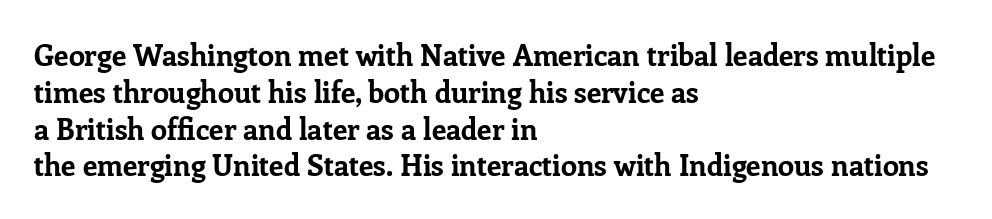
Q: Is the text bold? A: Yes.
Q: Is the text italic (slanted)? A: No, it is upright.
Q: Is the typeface a serif or a sans-serif typeface? A: Serif.
Q: Is the text underlined? A: No.
Q: How is the paragraph aligned? A: Left-aligned.
Q: Is the spacing between letters normal or unusually wide? A: Normal.
Q: Is the spacing between lines tight, normal or loose? A: Normal.
Q: Width (condensed, normal, or wide)? A: Normal.
Q: Stroke contrast? A: Low.
Q: x-height? A: Medium.
Q: Monospaced? A: No.
